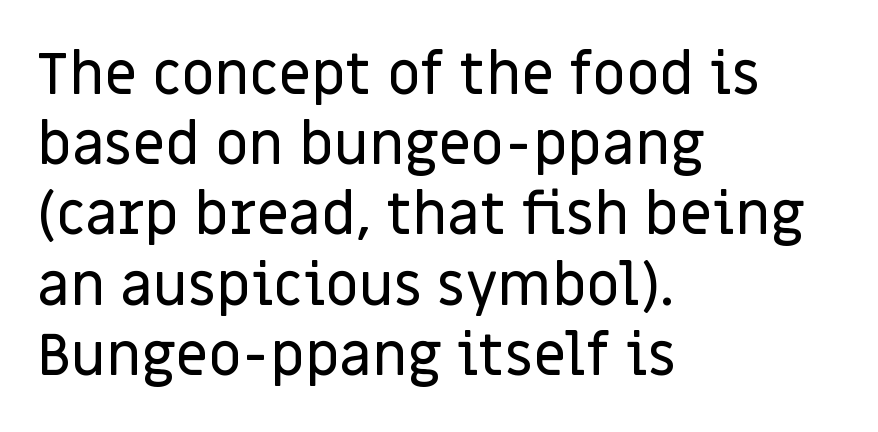
Where is the straight margin? On the left. Is there any slant? The stems are plumb. Is the letter spacing exaggerated? No — it looks like the ordinary default. The glyphs in this specimen are sans serif. Descender tails drop into unmarked territory.
